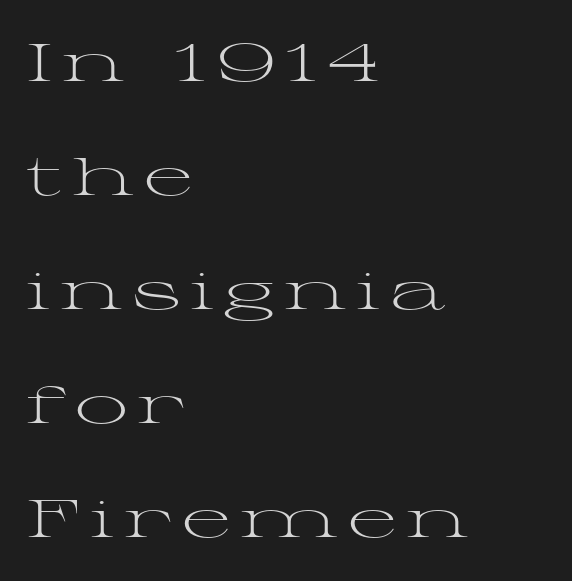
{"serif": "yes", "italic": "no", "bold": "no", "weight": "light", "width": "wide", "stroke_contrast": "medium", "x_height": "medium", "monospaced": "no", "underline": "no", "align": "left", "line_spacing": "loose", "line_spacing_ratio": 2.15, "glyph_px": 53}
